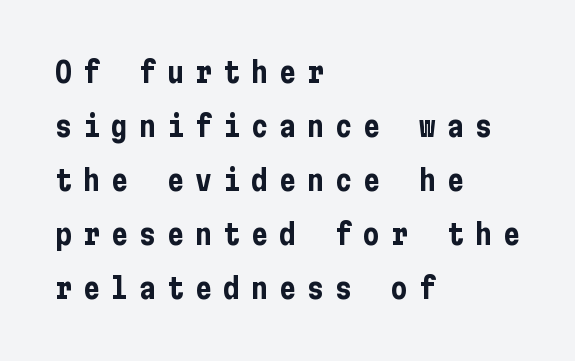
Q: Is the text bold? A: Yes.
Q: Is the text italic (slanted)? A: No, it is upright.
Q: Is the typeface a serif or a sans-serif typeface? A: Sans-serif.
Q: Is the text underlined? A: No.
Q: How is the paragraph aligned? A: Left-aligned.
Q: Is the spacing between letters normal or unusually wide? A: Unusually wide.
Q: Is the spacing between lines tight, normal or loose? A: Loose.
Q: Width (condensed, normal, or wide)? A: Condensed.
Q: Stroke contrast? A: Low.
Q: x-height? A: Medium.
